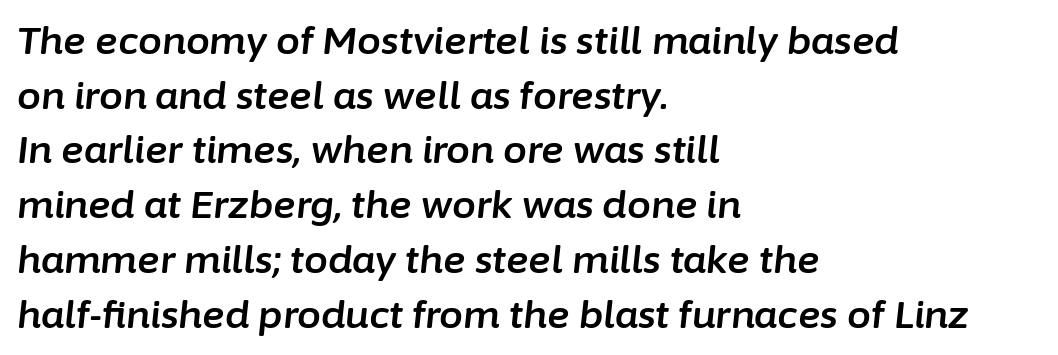
{"italic": "yes", "lean": "right", "slant_degrees": 6, "width": "normal", "stroke_contrast": "low", "x_height": "medium", "monospaced": "no", "underline": "no", "align": "left", "line_spacing": "normal", "line_spacing_ratio": 1.44, "letter_spacing": "normal", "letter_spacing_em": 0.0, "glyph_px": 38}
